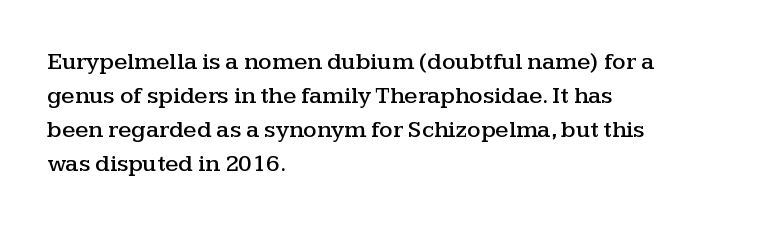
The image shows 24 px text type, upright; set left-aligned, normal line spacing (1.42x), normal letter spacing, not underlined.
